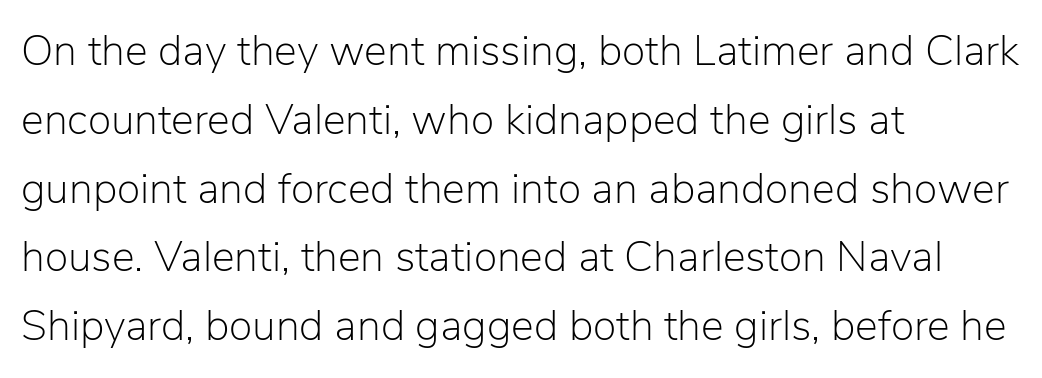
{"serif": "no", "italic": "no", "bold": "no", "weight": "light", "width": "normal", "stroke_contrast": "low", "x_height": "medium", "monospaced": "no", "underline": "no", "align": "left", "line_spacing": "normal", "line_spacing_ratio": 1.6, "letter_spacing": "normal", "letter_spacing_em": 0.0, "glyph_px": 43}
